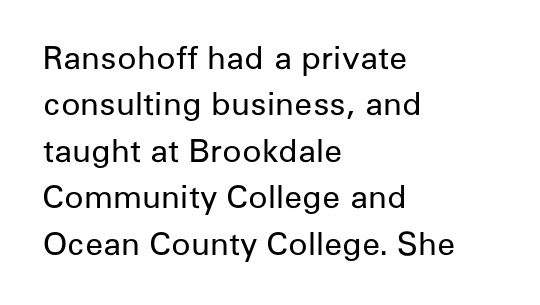
Q: Is the text bold? A: No.
Q: Is the text italic (slanted)? A: No, it is upright.
Q: Is the typeface a serif or a sans-serif typeface? A: Sans-serif.
Q: Is the text underlined? A: No.
Q: How is the paragraph aligned? A: Left-aligned.
Q: Is the spacing between letters normal or unusually wide? A: Normal.
Q: Is the spacing between lines tight, normal or loose? A: Normal.
Q: Width (condensed, normal, or wide)? A: Normal.
Q: Stroke contrast? A: Low.
Q: x-height? A: Medium.
Q: Monospaced? A: No.
